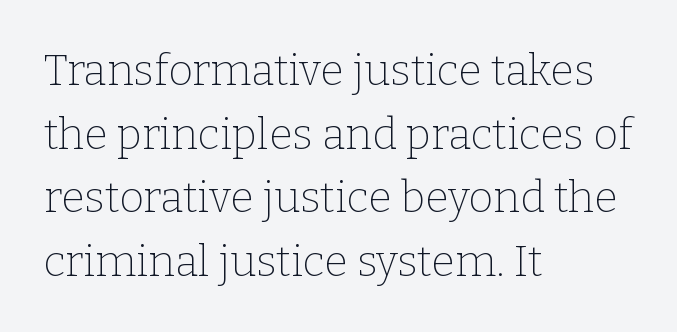
The letters advance in unequal steps, a hallmark of proportional type. Standard letterfit; no display-style spreading of the glyphs. Compared with a centered layout, this one pins lines to the left instead. One glance says typical: line gaps are just what's usual. If you drew a line through each stem, it would be perfectly vertical.
